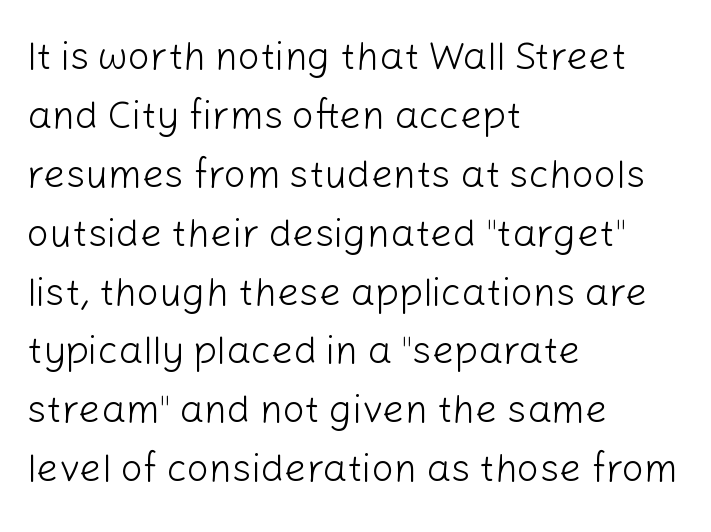
Does the copy run flush right? No — it runs flush left. Each row of text sits above clean, open space. Stems here are at most as thick as an everyday book face. Words appear dense and cohesive because spacing is normal.
